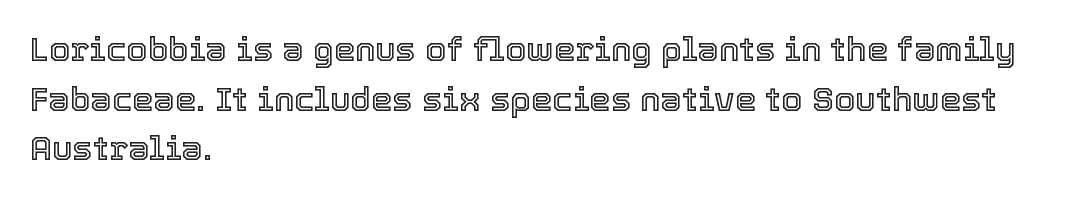
The image shows 34 px text type, upright; set left-aligned, normal line spacing (1.46x), normal letter spacing, not underlined; a medium x-height.
